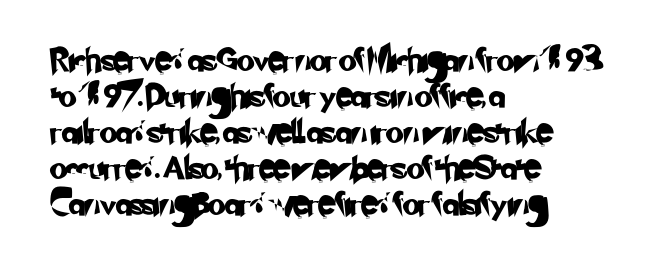
{"underline": "no", "align": "left", "line_spacing": "normal", "line_spacing_ratio": 1.56, "letter_spacing": "normal", "letter_spacing_em": 0.0, "glyph_px": 23}
